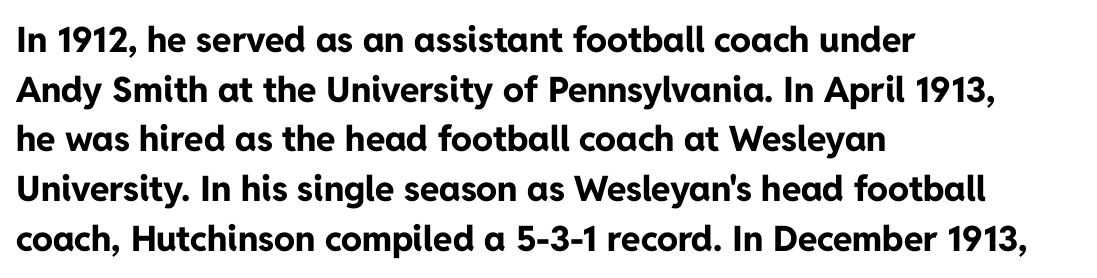
How would I describe the line gaps? Plain and ordinary. The passage is arranged the way most books set body copy — flush left. The passage shown is emphatically bold. Upright lettering throughout. Is the letter spacing exaggerated? No — it looks like the ordinary default. No word sits above an underline.
